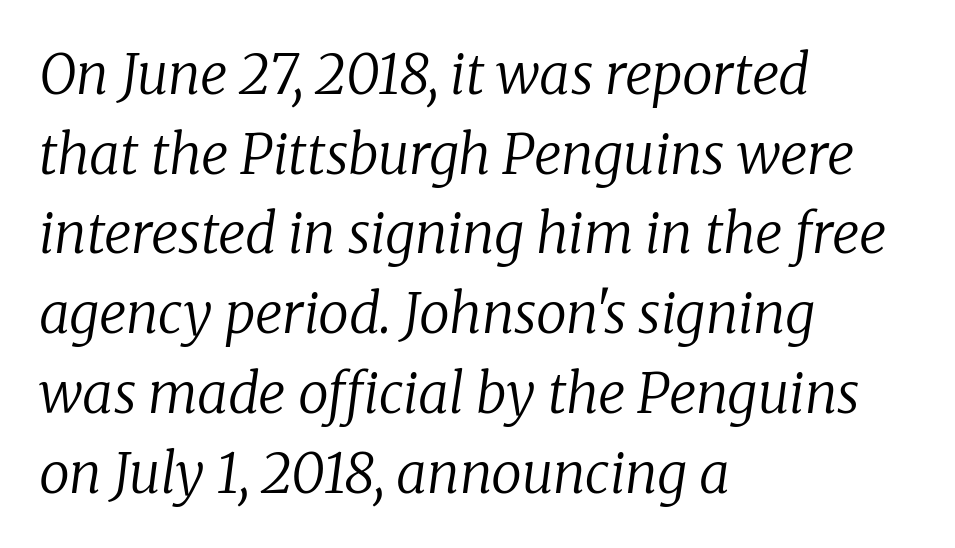
The image shows 55 px regular-weight serif type, italic (leaning right); set left-aligned, normal line spacing (1.45x), normal letter spacing, not underlined; low stroke contrast and a medium x-height.
